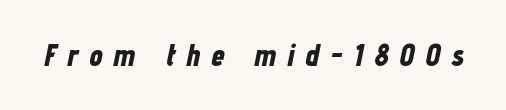
The glyphs are unaccompanied by any horizontal stroke below them. Emphasis-style slanted type is in use. Words appear elongated and porous because spacing is wide. Caption: bold face, heavy strokes.
